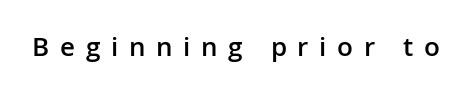
The image shows 26 px text type, upright; set unusually wide letter spacing (+0.41 em), not underlined.
